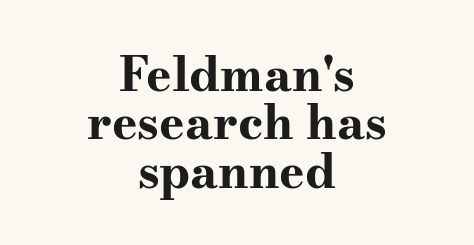
Q: Is the text bold? A: Yes.
Q: Is the text italic (slanted)? A: No, it is upright.
Q: Is the typeface a serif or a sans-serif typeface? A: Serif.
Q: Is the text underlined? A: No.
Q: How is the paragraph aligned? A: Centered.
Q: Is the spacing between letters normal or unusually wide? A: Normal.
Q: Is the spacing between lines tight, normal or loose? A: Tight.
Q: Width (condensed, normal, or wide)? A: Wide.
Q: Stroke contrast? A: High.
Q: x-height? A: Small.
Q: Monospaced? A: No.
